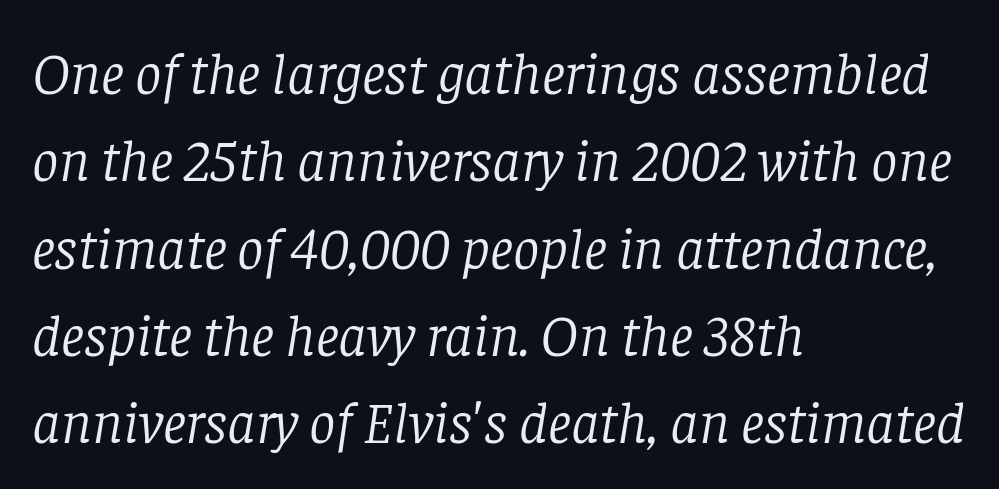
Q: Is the text bold? A: No.
Q: Is the text italic (slanted)? A: Yes, it leans right by about 8 degrees.
Q: Is the typeface a serif or a sans-serif typeface? A: Serif.
Q: Is the text underlined? A: No.
Q: How is the paragraph aligned? A: Left-aligned.
Q: Is the spacing between letters normal or unusually wide? A: Normal.
Q: Is the spacing between lines tight, normal or loose? A: Normal.
Q: Width (condensed, normal, or wide)? A: Normal.
Q: Stroke contrast? A: Low.
Q: x-height? A: Large.
Q: Monospaced? A: No.
